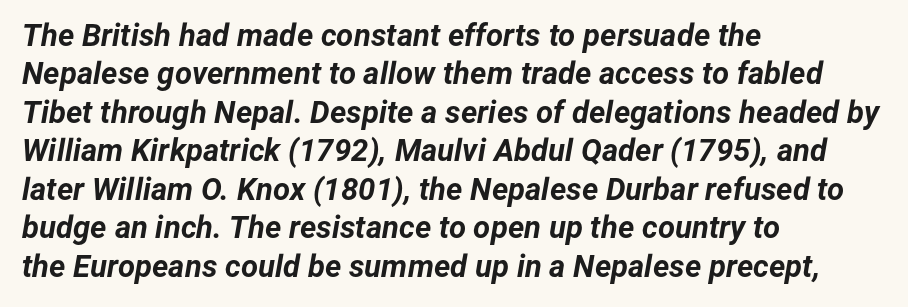
Do the characters align in a grid? No, the font is proportional. Observe the ordinary spacing: letters are neighbours, not strangers. Is the type bold? Yes — the strokes are clearly thick and heavy. Is the type slanted? Yes — the strokes lean at a clear angle. The zone under the glyphs is completely vacant.
